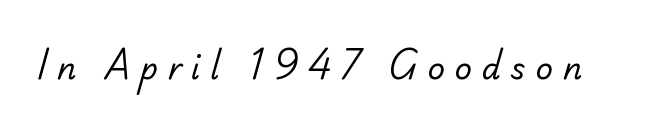
Q: Is the text bold? A: No.
Q: Is the typeface a serif or a sans-serif typeface? A: Sans-serif.
Q: Is the text underlined? A: No.
Q: Is the spacing between letters normal or unusually wide? A: Unusually wide.
Q: Width (condensed, normal, or wide)? A: Normal.
Q: Stroke contrast? A: Low.
Q: x-height? A: Small.
Q: Monospaced? A: No.
